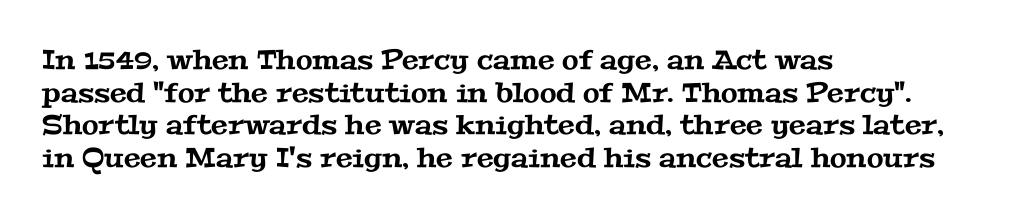
The image shows 27 px text type; set left-aligned, line spacing 1.21x, normal letter spacing, not underlined.
